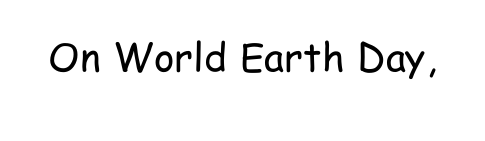
Each letter keeps its own natural width here, so spacing adapts to shape. Look at the tracking — it's just the regular setting, nothing added. Style check: upright. The rendering shows plain stroke endings on the letterforms — a sans-serif design. The face looks like a standard text weight, possibly lighter. Check the space under the baseline: it is left empty.
